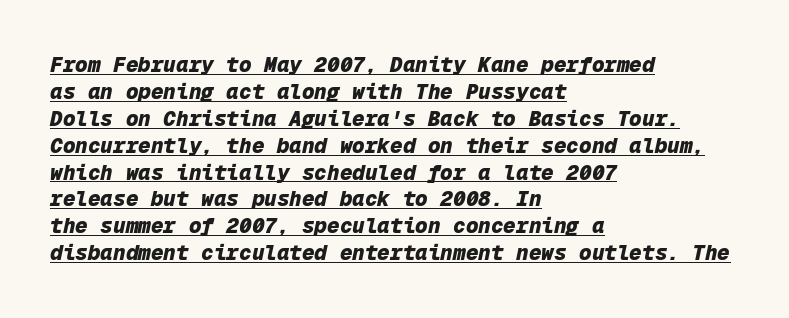
Decoration check: the copy is underlined. The glyphs look as if they've been sheared to an angle. Line spacing here is normal. Typeset ragged right — the left edge is the straight one. The face used here has the dense, thick strokes of a bold. The gaps between neighbouring characters are ordinary and unremarkable.
